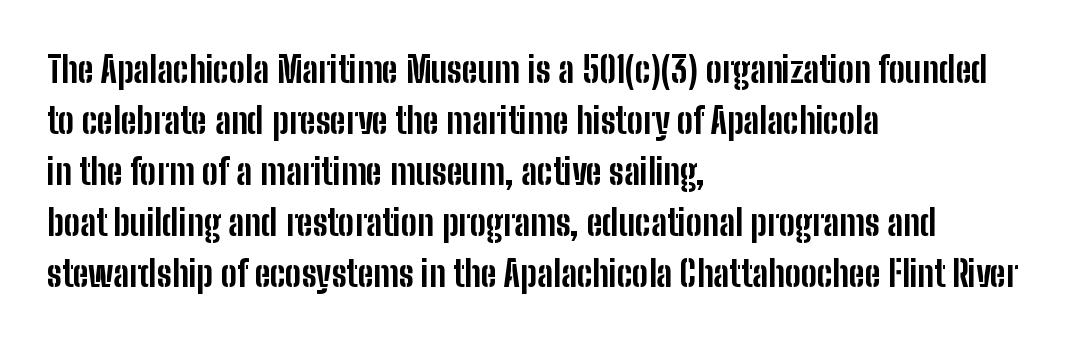
Quick note: interline space is typical. The passage shown is emphatically bold. Rule under the text: the space is simply empty. The letterforms sit shoulder to shoulder at normal distance.
